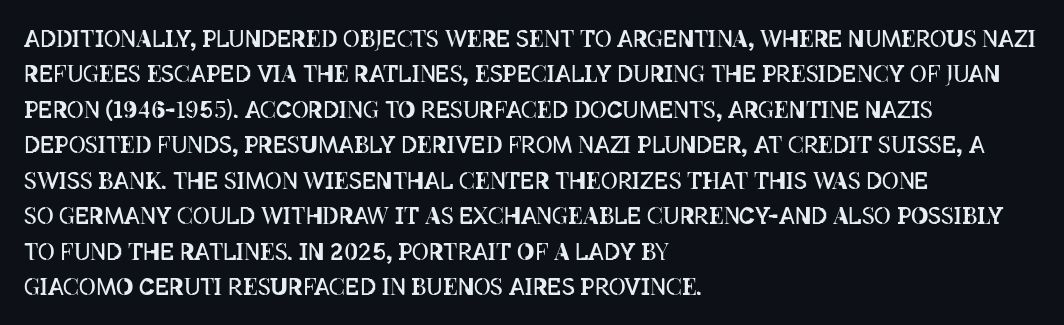
The face looks like a standard text weight, possibly lighter. Vertical strokes here are truly vertical. These lines keep a tight, regular rhythm from letter to letter. Leading matches the norm, producing a regular column. Left-aligned paragraph, ragged on the right. The space directly below the letters is spotless.
